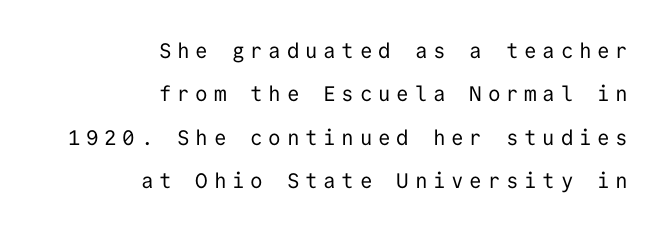
The image shows 21 px text type, upright; set right-aligned, loose line spacing (2.06x), unusually wide letter spacing (+0.27 em), not underlined.
